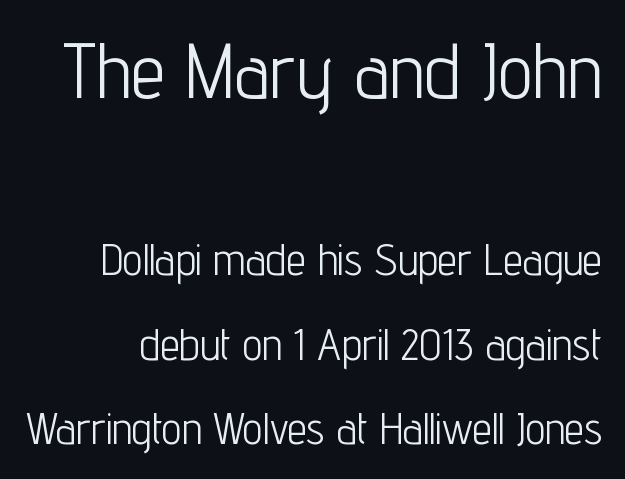
{"serif": "no", "italic": "no", "bold": "no", "weight": "light", "width": "condensed", "stroke_contrast": "low", "x_height": "medium", "monospaced": "no", "underline": "no", "line_spacing": "loose", "line_spacing_ratio": 1.92, "letter_spacing": "normal", "letter_spacing_em": 0.0, "larger_block": "first", "size_ratio": 1.75, "glyph_px": 77}
